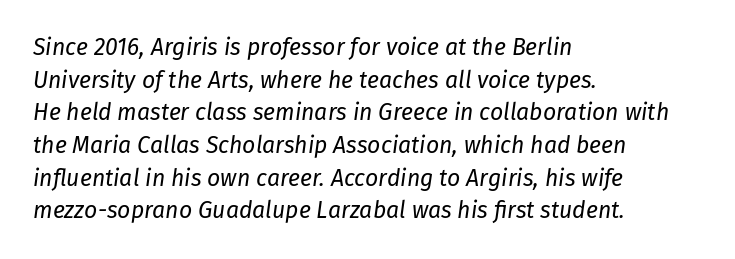
The image shows 23 px text type, italic (leaning right); set left-aligned, normal line spacing (1.42x), normal letter spacing, not underlined.
